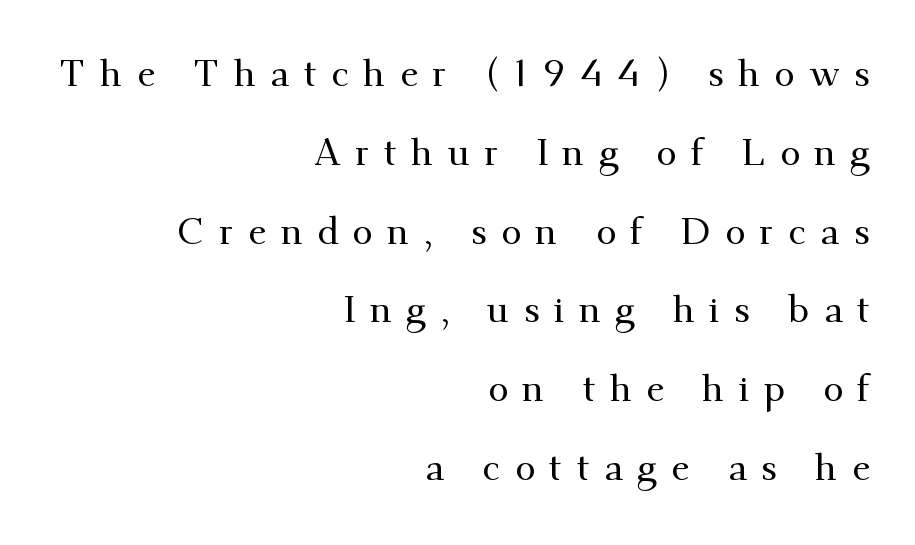
A typesetter would call this proportional, since set widths differ per character. Posture: straight, roman, zero tilt. The passage shown is not underscored anywhere. This block would shrink considerably if given ordinary leading; it's expanded now.
